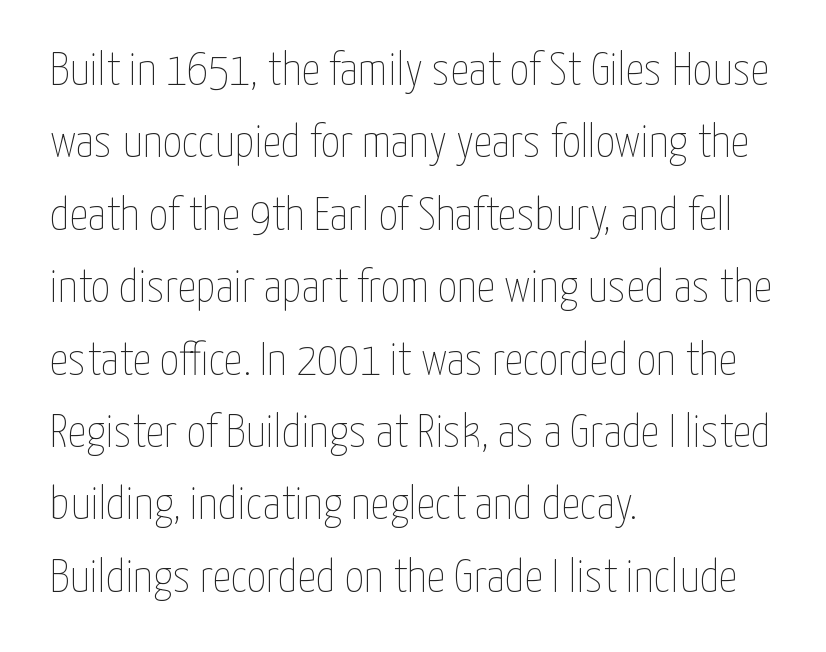
Q: Is the text bold? A: No.
Q: Is the text italic (slanted)? A: No, it is upright.
Q: Is the text underlined? A: No.
Q: How is the paragraph aligned? A: Left-aligned.
Q: Is the spacing between letters normal or unusually wide? A: Normal.
Q: Is the spacing between lines tight, normal or loose? A: Normal.
Q: Width (condensed, normal, or wide)? A: Condensed.
Q: Stroke contrast? A: Low.
Q: x-height? A: Medium.
Q: Monospaced? A: No.
